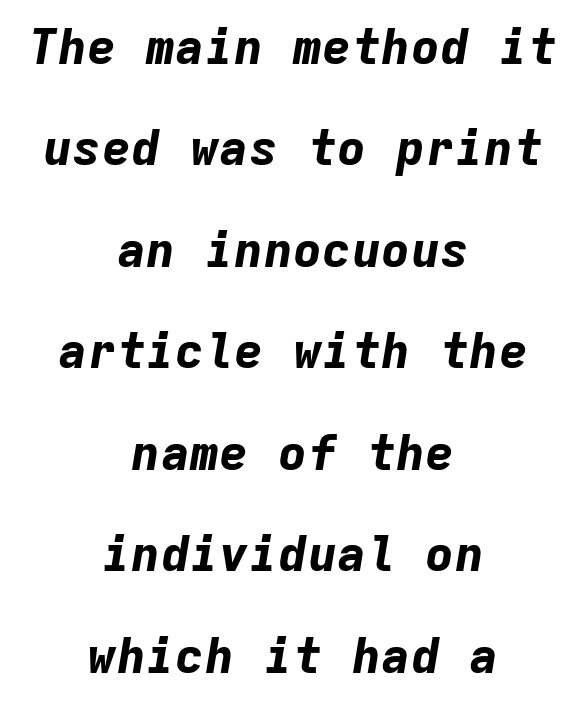
Q: Is the text bold? A: Yes.
Q: Is the text italic (slanted)? A: Yes, it leans right by about 9 degrees.
Q: Is the text underlined? A: No.
Q: How is the paragraph aligned? A: Centered.
Q: Is the spacing between letters normal or unusually wide? A: Normal.
Q: Is the spacing between lines tight, normal or loose? A: Loose.
Q: Width (condensed, normal, or wide)? A: Normal.
Q: Stroke contrast? A: Low.
Q: x-height? A: Medium.
Q: Monospaced? A: Yes.
